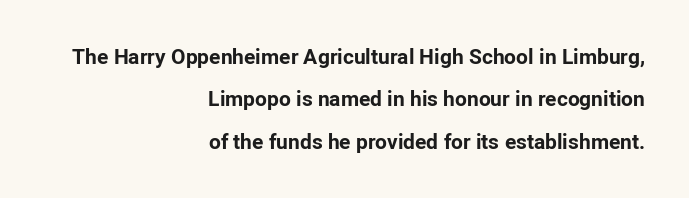
Each row of text sits above clean, open space. Vertically, the passage feels expansive, rows floating well apart. Default kerning and tracking; the words read as compact shapes. The specimen reads as upright at a glance. Alignment: flush right.
